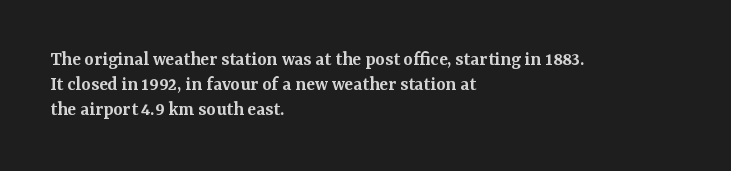
Where is the straight margin? On the left. Each glyph is drawn with semibold strokes, heavier than normal yet not fully bold. The passage shown is not underscored anywhere. Whoever set this chose a conventional vertical rhythm. Upright lettering throughout.
